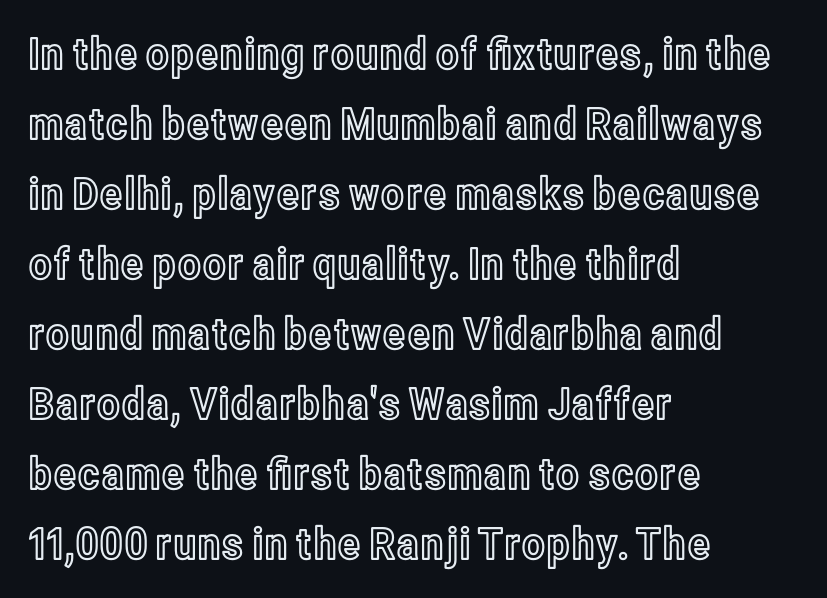
The image shows 44 px condensed type, upright; set left-aligned, normal line spacing (1.59x), normal letter spacing, not underlined; a medium x-height.
